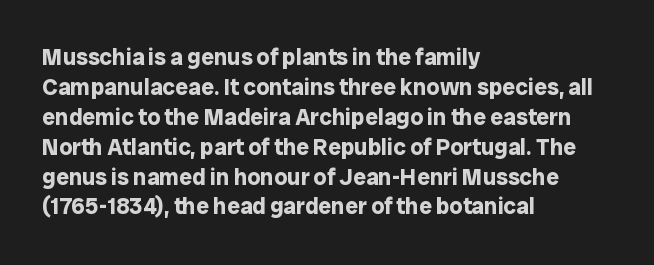
The image shows 23 px bold type, upright; set left-aligned, normal line spacing (1.3x), normal letter spacing, not underlined.
